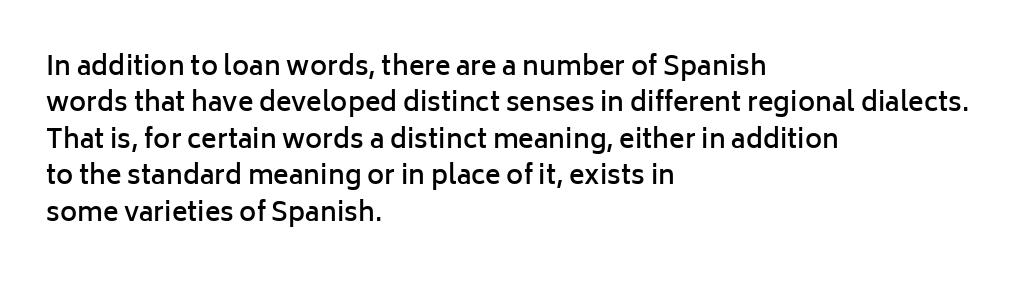
Q: Is the text bold? A: Semi-bold.
Q: Is the text italic (slanted)? A: No, it is upright.
Q: Is the text underlined? A: No.
Q: How is the paragraph aligned? A: Left-aligned.
Q: Is the spacing between letters normal or unusually wide? A: Normal.
Q: Is the spacing between lines tight, normal or loose? A: Normal.
